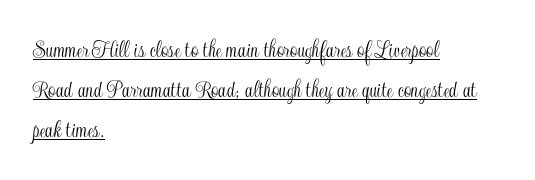
Like a heading marked for emphasis, these lines bear an underscore. The rendering uses a moderate line-height, typical for paragraphs. Honestly, the letter spacing is just normal — you wouldn't notice it. Reading down the block, your eye returns to a fixed left position each line.
